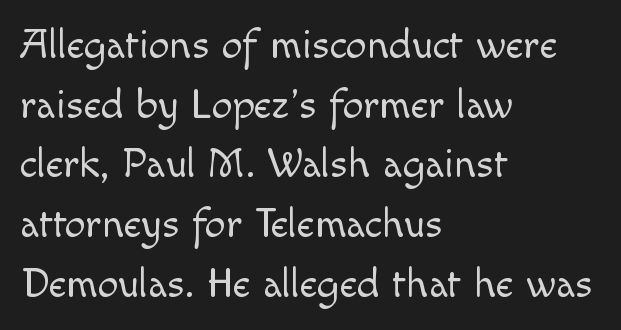
{"serif": "no", "italic": "no", "bold": "no", "weight": "light", "width": "normal", "x_height": "small", "monospaced": "no", "underline": "no", "align": "left", "line_spacing": "normal", "line_spacing_ratio": 1.42, "letter_spacing": "normal", "letter_spacing_em": 0.0, "glyph_px": 42}
